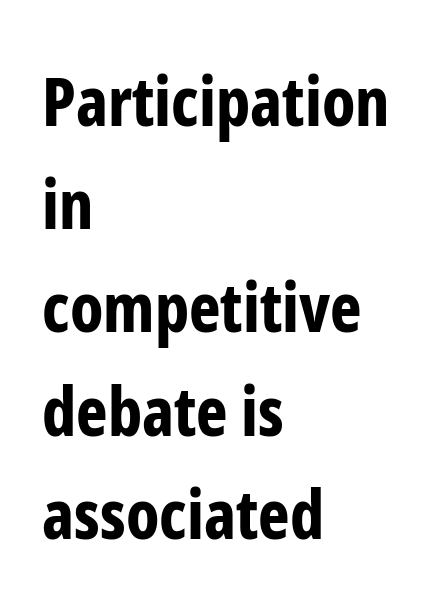
The foot of each line stays bare and open. Each word holds together tightly as a unit, with standard inter-letter gaps. This is sans-serif lettering, the kind often seen on screens and signage. Character widths vary here, with narrow letters taking less room than wide ones.
